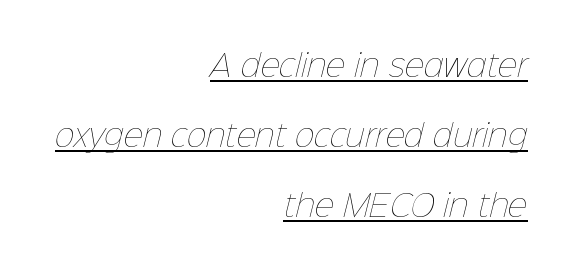
Q: Is the text bold? A: No.
Q: Is the text underlined? A: Yes.
Q: How is the paragraph aligned? A: Right-aligned.
Q: Is the spacing between letters normal or unusually wide? A: Normal.
Q: Is the spacing between lines tight, normal or loose? A: Loose.
Q: Width (condensed, normal, or wide)? A: Normal.
Q: Stroke contrast? A: Low.
Q: x-height? A: Medium.
Q: Monospaced? A: No.
